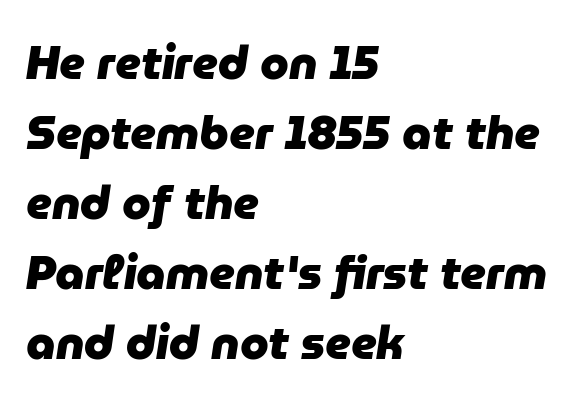
The image shows 46 px heavy type, italic (leaning right); set left-aligned, normal line spacing (1.52x), normal letter spacing, not underlined; low stroke contrast and a medium x-height.
